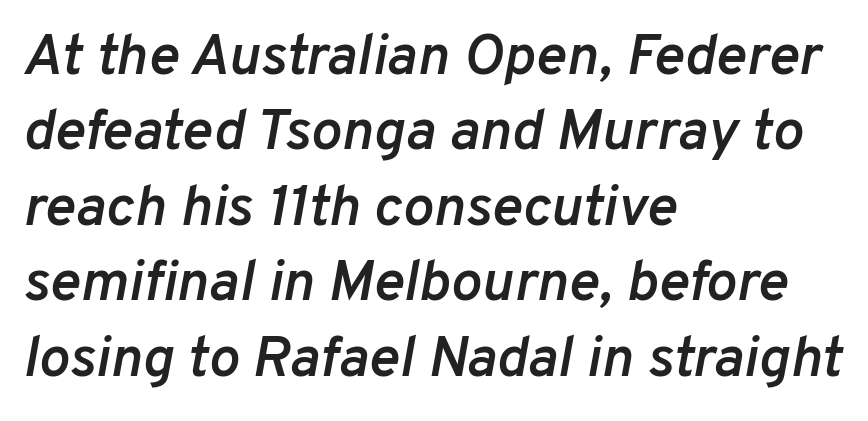
Q: Is the text bold? A: Semi-bold.
Q: Is the text italic (slanted)? A: Yes, it leans right by about 10 degrees.
Q: Is the text underlined? A: No.
Q: How is the paragraph aligned? A: Left-aligned.
Q: Is the spacing between letters normal or unusually wide? A: Normal.
Q: Is the spacing between lines tight, normal or loose? A: Normal.
Q: Width (condensed, normal, or wide)? A: Normal.
Q: Stroke contrast? A: Low.
Q: x-height? A: Medium.
Q: Monospaced? A: No.
